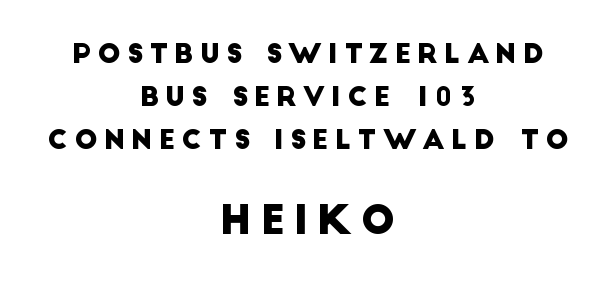
Underlining? Definitely not there. Neither beginnings nor endings align; midpoints do. Grotesque or geometric, the face here clearly has no serifs. This sample uses expanded letter spacing, leaving extra air between glyphs.
